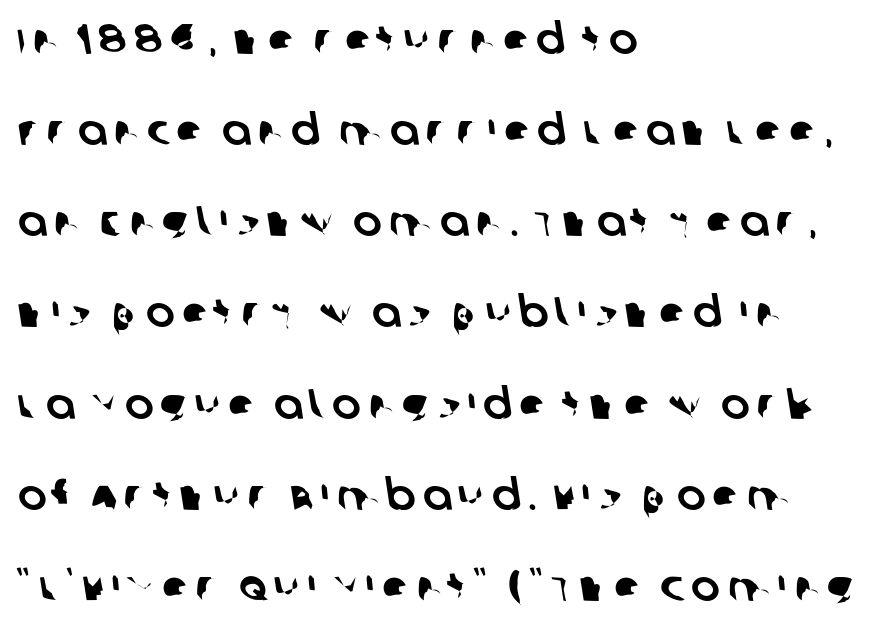
The image shows 43 px sans-serif type; set left-aligned, loose line spacing (2.12x), not underlined; low stroke contrast and a large x-height.
